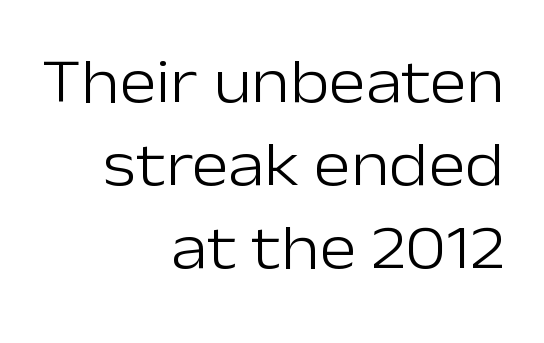
Check the space under the baseline: it is left empty. Leading matches the norm, producing a regular column. These lines stack with their right ends in a neat column. The strokes are not fattened; the text isn't bold. Here the designer chose a conventional face with non-uniform glyph widths. Nope, not italic — everything's standing straight.
